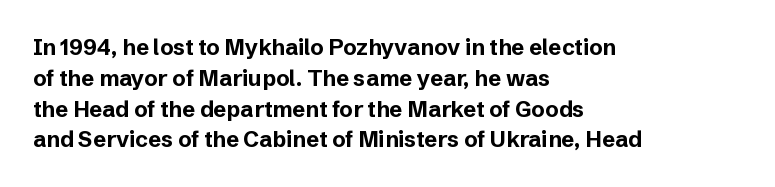
No italicization has been applied; the sample stays upright. The line-height multiplier appears to be the usual default. The face used here has the dense, thick strokes of a bold. Clear beneath every line of the passage. Each word holds together tightly as a unit, with standard inter-letter gaps. The typesetter chose a ragged-right arrangement here.
